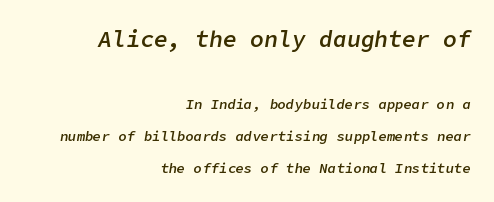
Q: Is the text bold? A: Semi-bold.
Q: Is the text italic (slanted)? A: Yes, it leans right by about 9 degrees.
Q: Is the text underlined? A: No.
Q: How is the paragraph aligned? A: Right-aligned.
Q: Is the spacing between letters normal or unusually wide? A: Normal.
Q: Is the spacing between lines tight, normal or loose? A: Loose.
Q: Which block of text is set in a larger size, the first (top) or the second (bottom)? A: The first (top) one.
